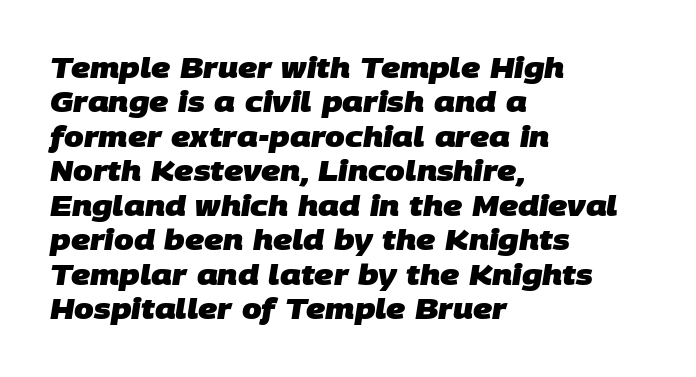
The image shows 28 px heavy sans-serif type; set left-aligned, line spacing 1.23x, normal letter spacing, not underlined; low stroke contrast and a large x-height.
